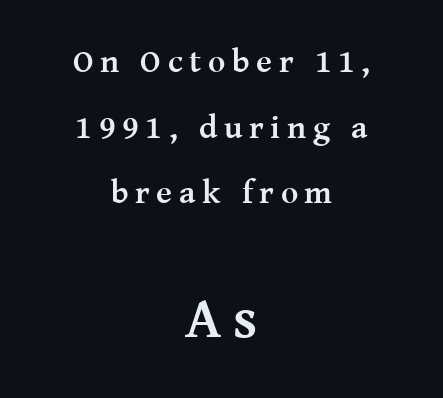
The image shows 58 px semibold serif type, upright; set centered, loose line spacing (1.99x), unusually wide letter spacing (+0.2 em), not underlined; the second (bottom) block is 1.76x larger; medium stroke contrast and a medium x-height.
